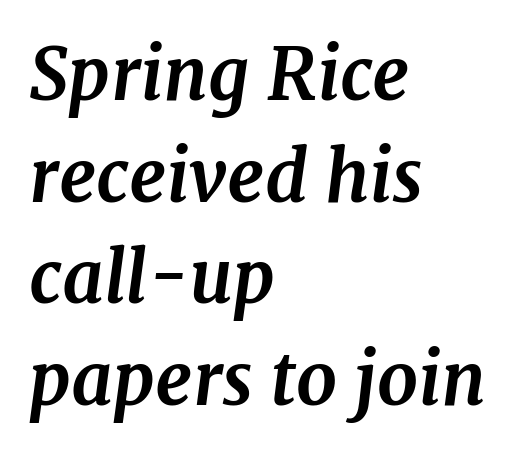
{"serif": "yes", "italic": "yes", "lean": "right", "slant_degrees": 7, "bold": "yes", "weight": "bold", "width": "normal", "stroke_contrast": "medium", "x_height": "medium", "monospaced": "no", "underline": "no", "align": "left", "line_spacing": "normal", "line_spacing_ratio": 1.41, "letter_spacing": "normal", "letter_spacing_em": 0.0, "glyph_px": 72}
